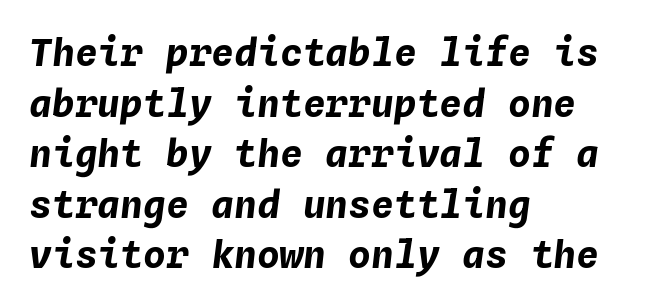
Q: Is the text bold? A: Yes.
Q: Is the text italic (slanted)? A: Yes, it leans right by about 4 degrees.
Q: Is the text underlined? A: No.
Q: How is the paragraph aligned? A: Left-aligned.
Q: Is the spacing between letters normal or unusually wide? A: Normal.
Q: Is the spacing between lines tight, normal or loose? A: Normal.
Q: Width (condensed, normal, or wide)? A: Normal.
Q: Stroke contrast? A: Low.
Q: x-height? A: Medium.
Q: Monospaced? A: Yes.
